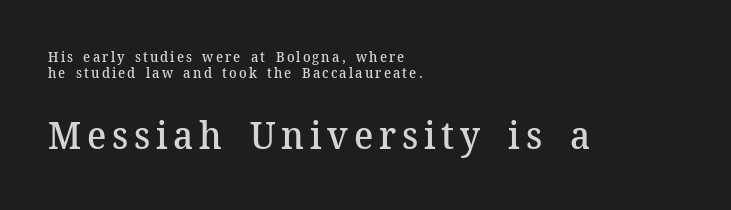
{"serif": "yes", "italic": "no", "bold": "semi", "weight": "semibold", "width": "normal", "stroke_contrast": "medium", "x_height": "medium", "monospaced": "no", "underline": "no", "align": "left", "line_spacing_ratio": 1.17, "larger_block": "second", "size_ratio": 2.71, "glyph_px": 38}
